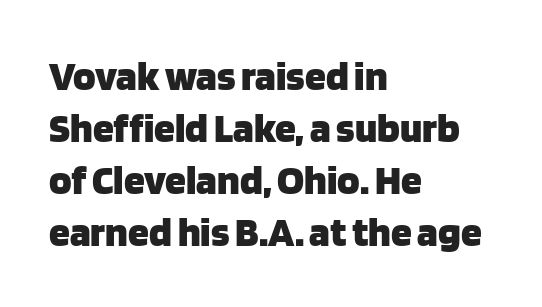
{"serif": "no", "italic": "no", "bold": "yes", "weight": "heavy", "width": "normal", "stroke_contrast": "low", "x_height": "large", "monospaced": "no", "underline": "no", "align": "left", "line_spacing_ratio": 1.24, "letter_spacing": "normal", "letter_spacing_em": 0.0, "glyph_px": 42}
